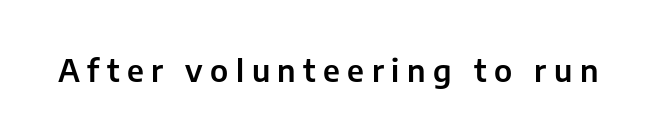
Q: Is the text italic (slanted)? A: No, it is upright.
Q: Is the typeface a serif or a sans-serif typeface? A: Sans-serif.
Q: Is the text underlined? A: No.
Q: Is the spacing between letters normal or unusually wide? A: Unusually wide.
Q: Width (condensed, normal, or wide)? A: Normal.
Q: Stroke contrast? A: Low.
Q: x-height? A: Medium.
Q: Monospaced? A: No.
